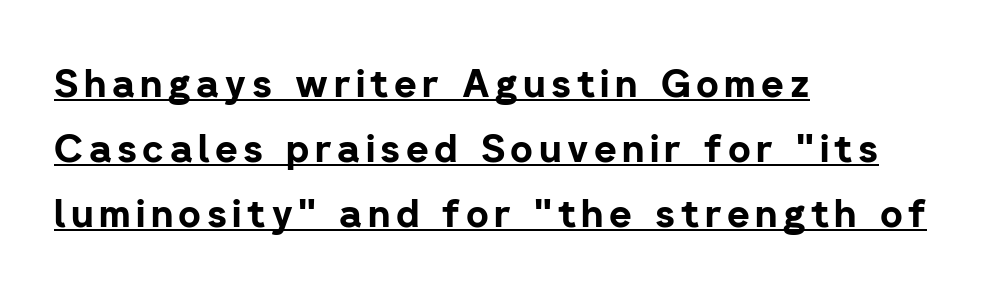
{"serif": "no", "italic": "no", "bold": "yes", "weight": "bold", "width": "normal", "stroke_contrast": "low", "x_height": "medium", "monospaced": "no", "underline": "yes", "align": "left", "line_spacing": "normal", "line_spacing_ratio": 1.67, "glyph_px": 39}
